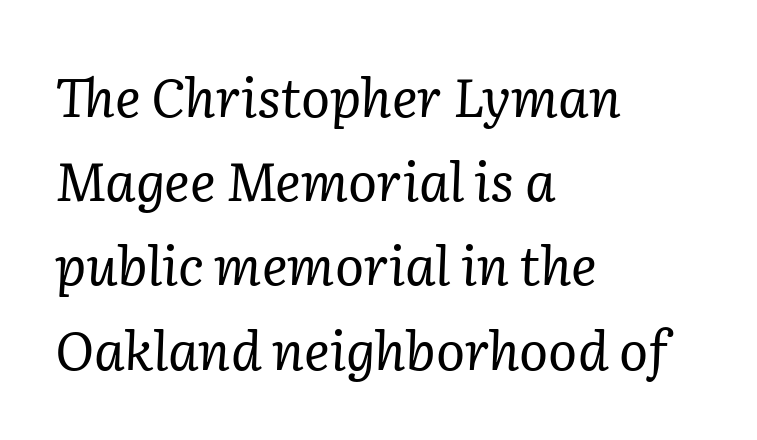
{"serif": "yes", "italic": "yes", "lean": "right", "slant_degrees": 2, "bold": "no", "weight": "regular", "width": "normal", "stroke_contrast": "low", "x_height": "medium", "monospaced": "no", "underline": "no", "align": "left", "line_spacing": "normal", "line_spacing_ratio": 1.56, "letter_spacing": "normal", "letter_spacing_em": 0.0, "glyph_px": 54}
